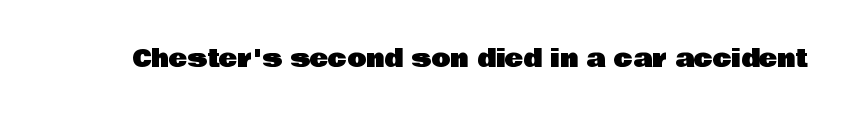
{"italic": "no", "underline": "no", "letter_spacing": "normal", "letter_spacing_em": 0.0, "glyph_px": 25}
